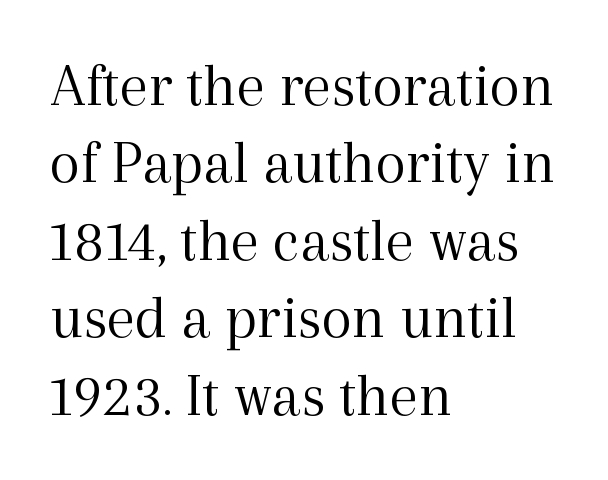
The image shows 63 px light serif type, upright; set left-aligned, line spacing 1.23x, normal letter spacing, not underlined; a medium x-height.
